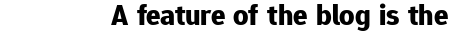
The specimen reads as upright at a glance. In terms of letterform style, serifs are entirely absent. What stands out about the letter spacing? Nothing — it is the standard amount. Chunky letters — that's bold for sure. Proportional: the letters do not fall into vertical columns. Check under the words: just untouched page.
